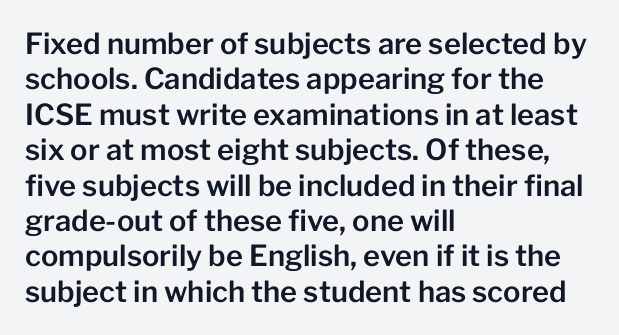
{"serif": "no", "italic": "no", "width": "normal", "stroke_contrast": "low", "x_height": "medium", "monospaced": "no", "underline": "no", "align": "left", "line_spacing_ratio": 1.22, "letter_spacing": "normal", "letter_spacing_em": 0.0, "glyph_px": 29}
